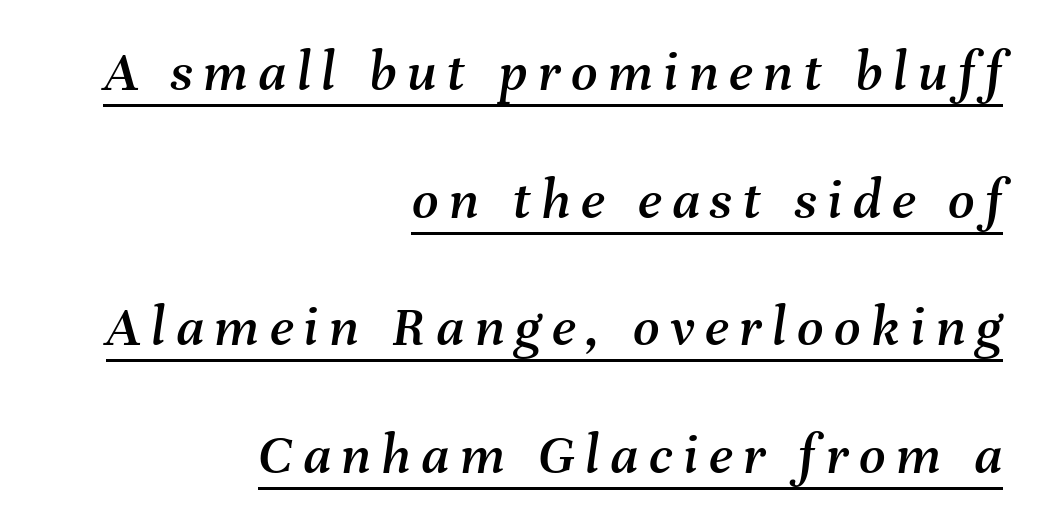
It's the slanting kind of type. Is this a fixed-width face? No — the glyphs have proportional, varying widths. The rag falls on the left side of this text block. Is there much room between lines? Yes — plenty of vertical air separates them.
